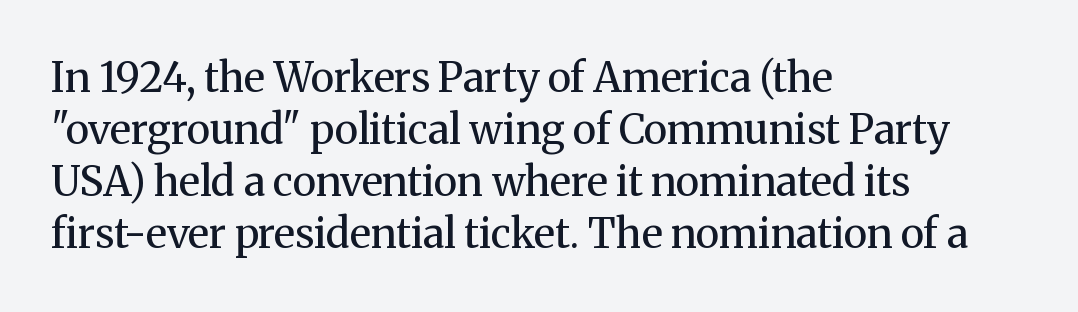
Q: Is the text bold? A: No.
Q: Is the text italic (slanted)? A: No, it is upright.
Q: Is the typeface a serif or a sans-serif typeface? A: Serif.
Q: Is the text underlined? A: No.
Q: How is the paragraph aligned? A: Left-aligned.
Q: Is the spacing between letters normal or unusually wide? A: Normal.
Q: Is the spacing between lines tight, normal or loose? A: Normal.
Q: Width (condensed, normal, or wide)? A: Normal.
Q: Stroke contrast? A: Medium.
Q: x-height? A: Medium.
Q: Monospaced? A: No.
